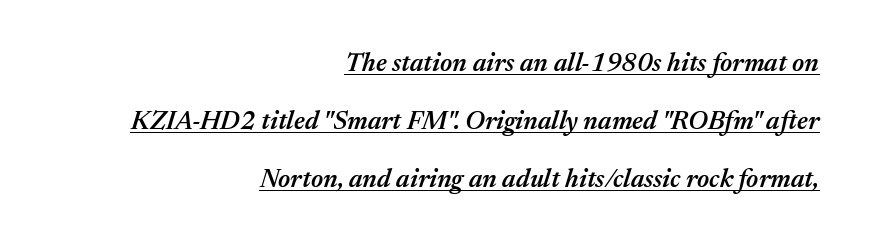
{"italic": "yes", "lean": "right", "slant_degrees": 17, "bold": "semi", "underline": "yes", "align": "right", "line_spacing": "loose", "line_spacing_ratio": 2.23, "letter_spacing": "normal", "letter_spacing_em": 0.0, "glyph_px": 26}
